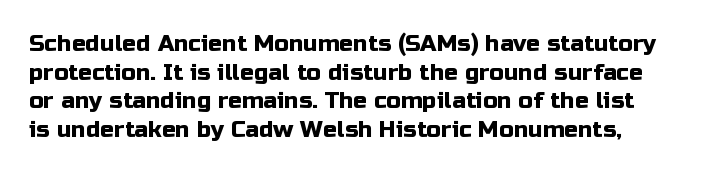
Q: Is the text italic (slanted)? A: No, it is upright.
Q: Is the text underlined? A: No.
Q: Is the spacing between letters normal or unusually wide? A: Normal.
